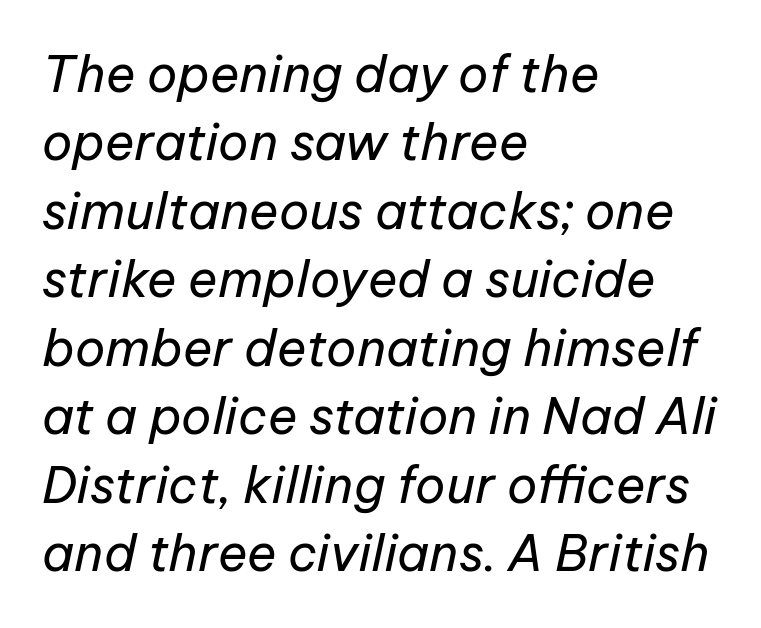
Q: Is the text bold? A: No.
Q: Is the text italic (slanted)? A: Yes, it leans right by about 12 degrees.
Q: Is the text underlined? A: No.
Q: How is the paragraph aligned? A: Left-aligned.
Q: Is the spacing between letters normal or unusually wide? A: Normal.
Q: Is the spacing between lines tight, normal or loose? A: Normal.
Q: Width (condensed, normal, or wide)? A: Normal.
Q: Stroke contrast? A: Low.
Q: x-height? A: Medium.
Q: Monospaced? A: No.
